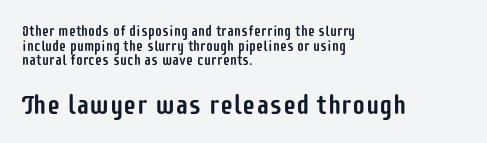
Q: Is the text italic (slanted)? A: No, it is upright.
Q: Is the text underlined? A: No.
Q: How is the paragraph aligned? A: Left-aligned.
Q: Is the spacing between letters normal or unusually wide? A: Normal.
Q: Is the spacing between lines tight, normal or loose? A: Tight.
Q: Which block of text is set in a larger size, the first (top) or the second (bottom)? A: The second (bottom) one.
